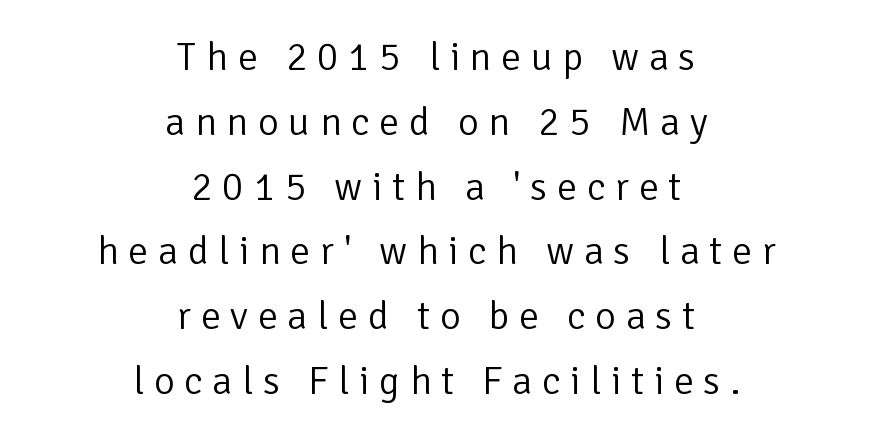
{"serif": "no", "italic": "no", "bold": "no", "weight": "light", "width": "normal", "stroke_contrast": "low", "x_height": "medium", "monospaced": "no", "underline": "no", "align": "center", "line_spacing": "normal", "line_spacing_ratio": 1.62, "letter_spacing": "wide", "letter_spacing_em": 0.24, "glyph_px": 40}
